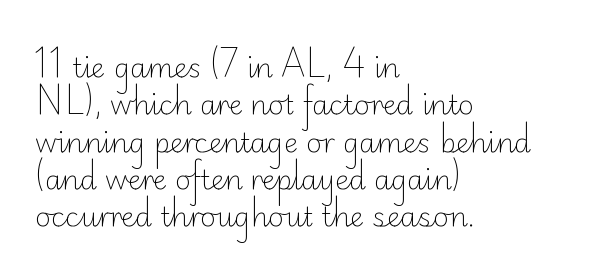
Interline gaps are of average width in this sample. Inter-character spacing is left at the font's built-in metrics. If you drew a line through each stem, it would be perfectly vertical. Words float on clear page, feet unadorned. Each line starts at the same left margin while the right side varies.
